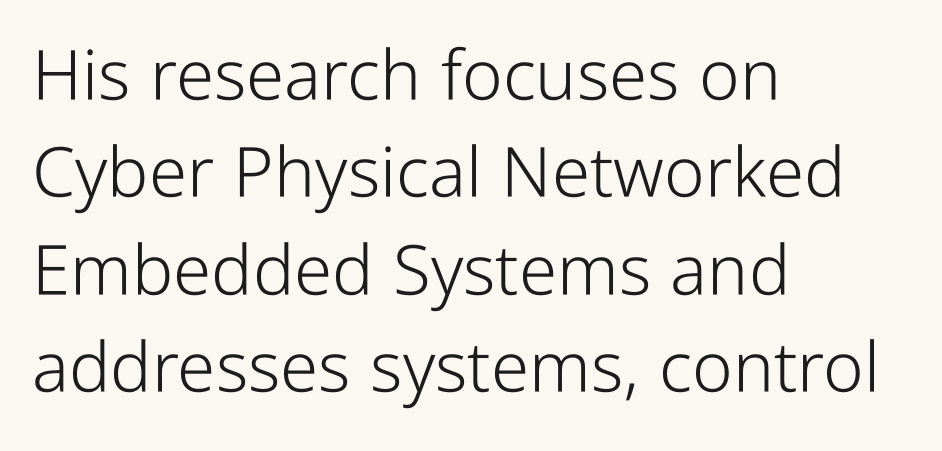
{"serif": "no", "italic": "no", "bold": "no", "weight": "light", "width": "condensed", "stroke_contrast": "low", "x_height": "medium", "monospaced": "no", "underline": "no", "align": "left", "line_spacing": "normal", "line_spacing_ratio": 1.41, "letter_spacing": "normal", "letter_spacing_em": 0.0, "glyph_px": 69}
